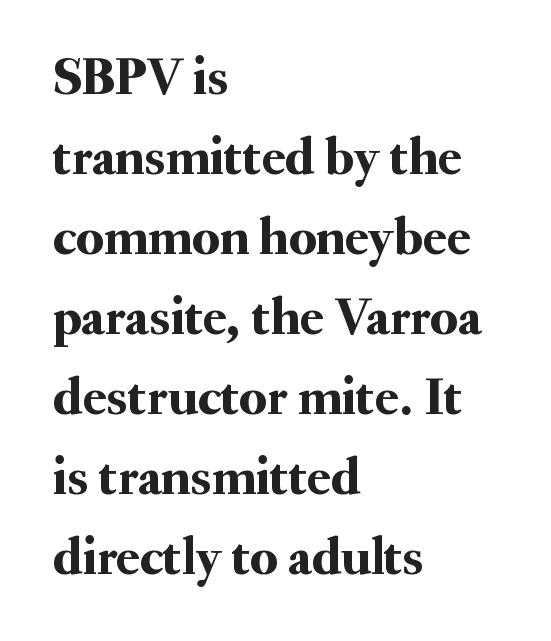
The image shows 54 px serif type, upright; set left-aligned, normal line spacing (1.48x), normal letter spacing, not underlined; medium stroke contrast and a small x-height.
